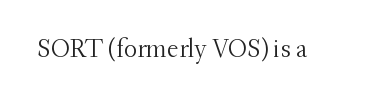
A roman cut, with each character standing at attention. Decoration check: the copy has no underline. The gaps between neighbouring characters are ordinary and unremarkable. Bold? No — there's no thickening of the strokes.
